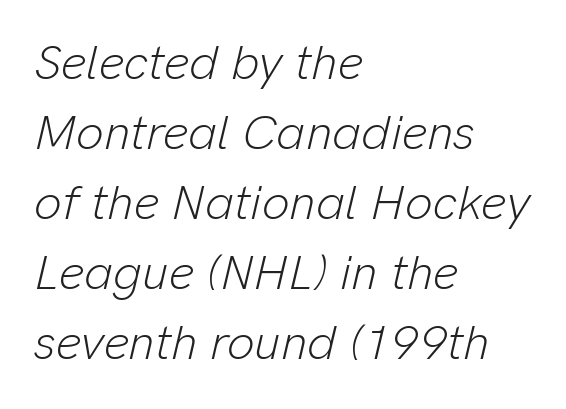
{"italic": "yes", "lean": "right", "slant_degrees": 13, "bold": "no", "weight": "light", "width": "normal", "stroke_contrast": "low", "x_height": "medium", "monospaced": "no", "underline": "no", "align": "left", "line_spacing": "normal", "line_spacing_ratio": 1.43, "letter_spacing": "normal", "letter_spacing_em": 0.0, "glyph_px": 49}
